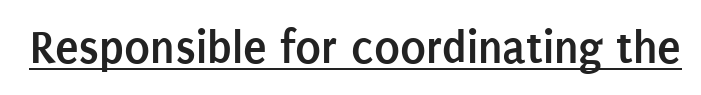
The rendered words wear a rule along their underside. A typesetter would call this proportional, since set widths differ per character. A typesetter would call this zero additional tracking. Caption: bold face, heavy strokes.
